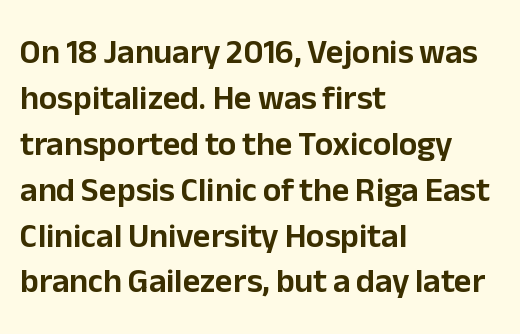
{"serif": "no", "italic": "no", "width": "normal", "stroke_contrast": "low", "x_height": "medium", "monospaced": "no", "underline": "no", "align": "left", "line_spacing": "normal", "line_spacing_ratio": 1.35, "letter_spacing": "normal", "letter_spacing_em": 0.0, "glyph_px": 34}
